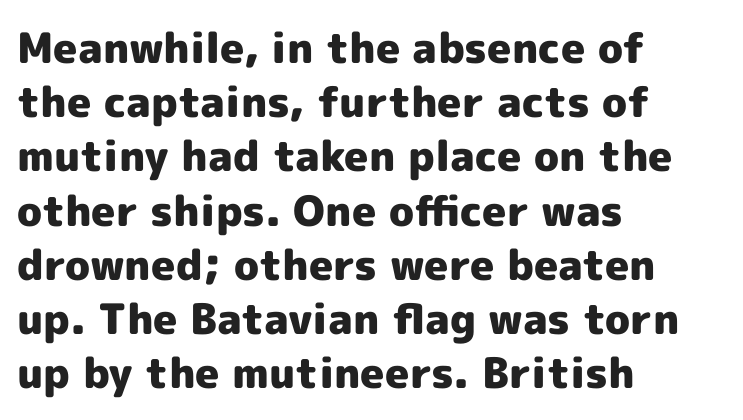
Q: Is the text bold? A: Yes.
Q: Is the text italic (slanted)? A: No, it is upright.
Q: Is the typeface a serif or a sans-serif typeface? A: Sans-serif.
Q: Is the text underlined? A: No.
Q: How is the paragraph aligned? A: Left-aligned.
Q: Is the spacing between letters normal or unusually wide? A: Normal.
Q: Is the spacing between lines tight, normal or loose? A: Normal.
Q: Width (condensed, normal, or wide)? A: Normal.
Q: x-height? A: Medium.
Q: Monospaced? A: No.
